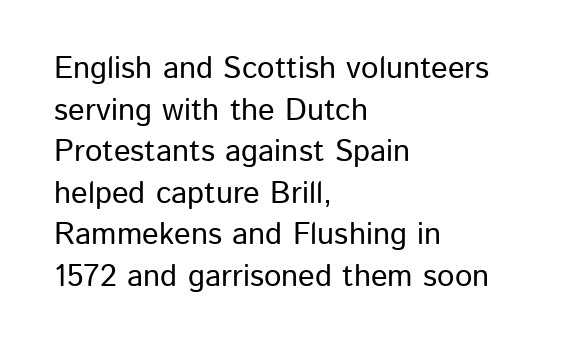
Q: Is the text italic (slanted)? A: No, it is upright.
Q: Is the typeface a serif or a sans-serif typeface? A: Sans-serif.
Q: Is the text underlined? A: No.
Q: How is the paragraph aligned? A: Left-aligned.
Q: Is the spacing between letters normal or unusually wide? A: Normal.
Q: Is the spacing between lines tight, normal or loose? A: Normal.
Q: Width (condensed, normal, or wide)? A: Normal.
Q: Stroke contrast? A: Low.
Q: x-height? A: Medium.
Q: Monospaced? A: No.
